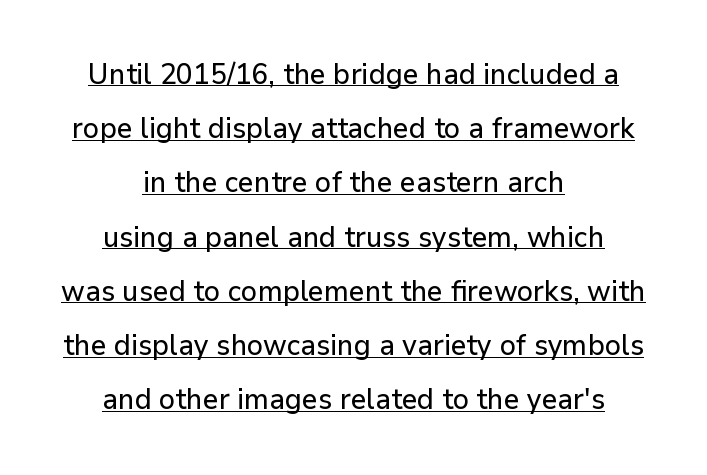
The designer went with a sans here, leaving each stem footless. The string is rendered with underlining switched on. Proportional: the letters do not fall into vertical columns. The letters sit at their default tracking, neither squeezed nor spread. Horizontal alignment here is central, giving a formal, balanced look.
